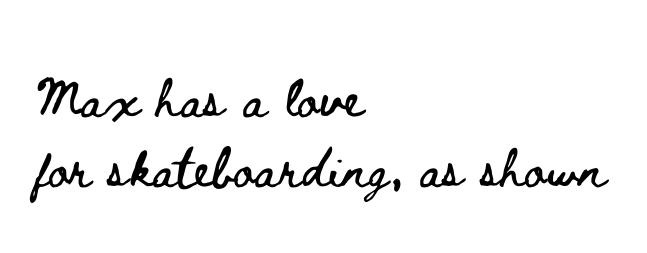
{"width": "wide", "stroke_contrast": "low", "x_height": "small", "monospaced": "no", "underline": "no", "align": "left", "line_spacing": "normal", "line_spacing_ratio": 1.42, "letter_spacing": "normal", "letter_spacing_em": 0.0, "glyph_px": 49}
